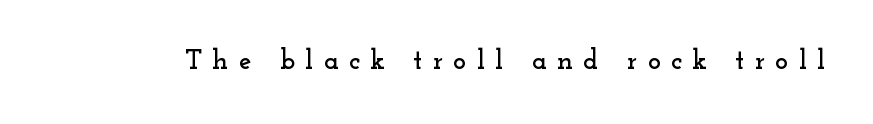
Q: Is the text italic (slanted)? A: No, it is upright.
Q: Is the typeface a serif or a sans-serif typeface? A: Serif.
Q: Is the text underlined? A: No.
Q: Is the spacing between letters normal or unusually wide? A: Unusually wide.
Q: Width (condensed, normal, or wide)? A: Wide.
Q: Stroke contrast? A: Low.
Q: x-height? A: Small.
Q: Monospaced? A: No.
